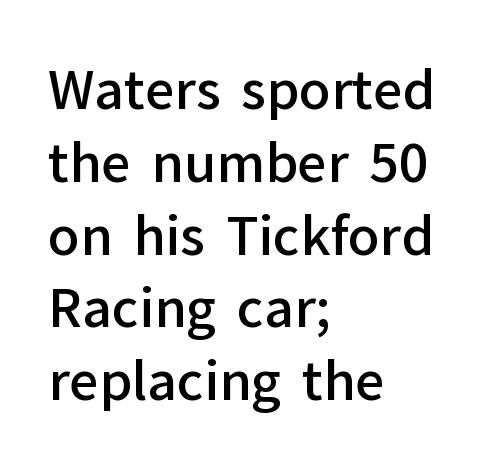
{"serif": "no", "italic": "no", "bold": "semi", "weight": "semibold", "width": "normal", "stroke_contrast": "low", "x_height": "medium", "monospaced": "no", "underline": "no", "align": "left", "line_spacing": "normal", "line_spacing_ratio": 1.4, "letter_spacing": "normal", "letter_spacing_em": 0.0, "glyph_px": 52}
